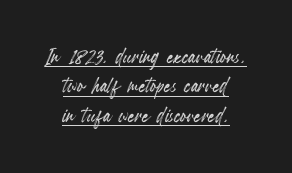
{"underline": "yes", "align": "center", "line_spacing": "tight", "line_spacing_ratio": 1.09, "letter_spacing": "normal", "letter_spacing_em": 0.0, "glyph_px": 27}
